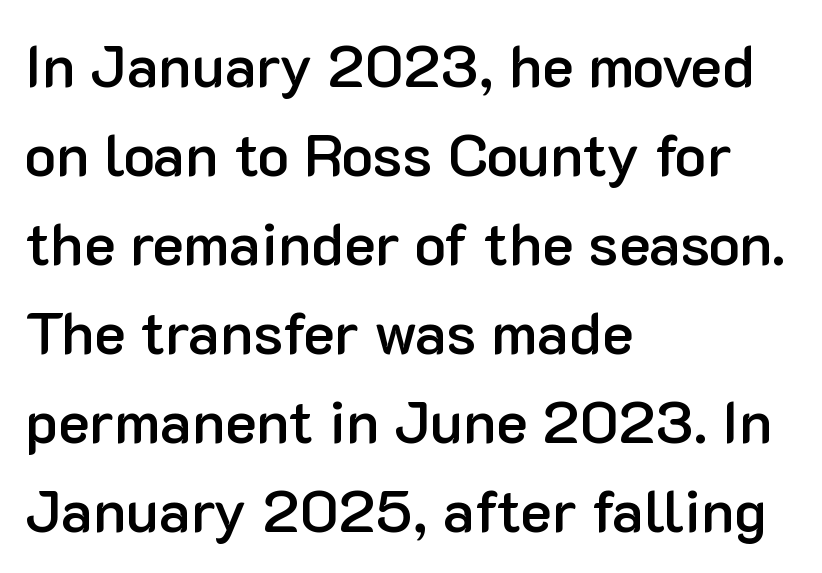
{"serif": "no", "italic": "no", "bold": "semi", "weight": "semibold", "width": "normal", "stroke_contrast": "low", "x_height": "medium", "monospaced": "no", "underline": "no", "align": "left", "line_spacing": "normal", "line_spacing_ratio": 1.51, "letter_spacing": "normal", "letter_spacing_em": 0.0, "glyph_px": 59}
